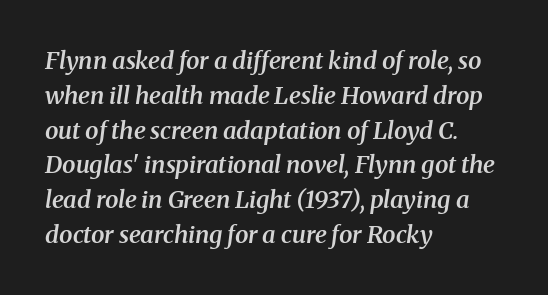
{"italic": "yes", "lean": "right", "slant_degrees": 8, "bold": "semi", "underline": "no", "align": "left", "line_spacing": "normal", "line_spacing_ratio": 1.45, "letter_spacing": "normal", "letter_spacing_em": 0.0, "glyph_px": 24}
